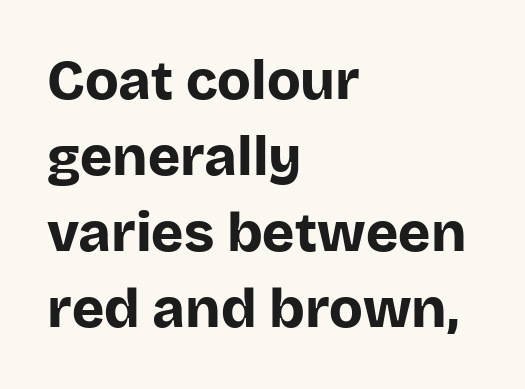
{"serif": "no", "italic": "no", "bold": "yes", "weight": "bold", "width": "normal", "stroke_contrast": "low", "x_height": "large", "monospaced": "no", "underline": "no", "align": "left", "line_spacing": "normal", "line_spacing_ratio": 1.38, "letter_spacing": "normal", "letter_spacing_em": 0.0, "glyph_px": 55}
